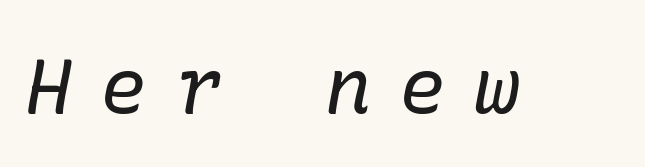
Q: Is the text bold? A: No.
Q: Is the text italic (slanted)? A: Yes, it leans right by about 10 degrees.
Q: Is the typeface a serif or a sans-serif typeface? A: Sans-serif.
Q: Is the text underlined? A: No.
Q: Is the spacing between letters normal or unusually wide? A: Unusually wide.
Q: Width (condensed, normal, or wide)? A: Normal.
Q: Stroke contrast? A: Low.
Q: x-height? A: Medium.
